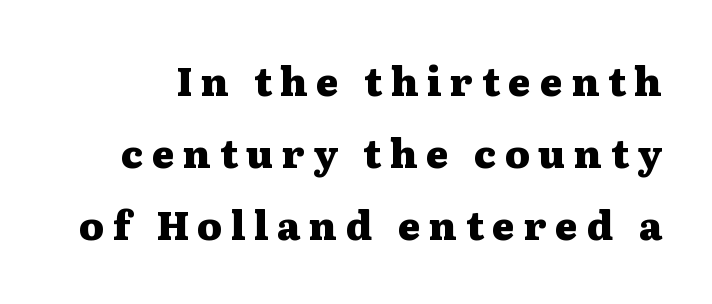
Glance below the letters and you will spot only blank space. Varying glyph widths throughout — classic text-font behaviour. Emphasis by weight is at full strength: bold. The letterforms stand isolated, each surrounded by extra space. Look at the bottom of the vertical strokes: they flare into serifs here.
